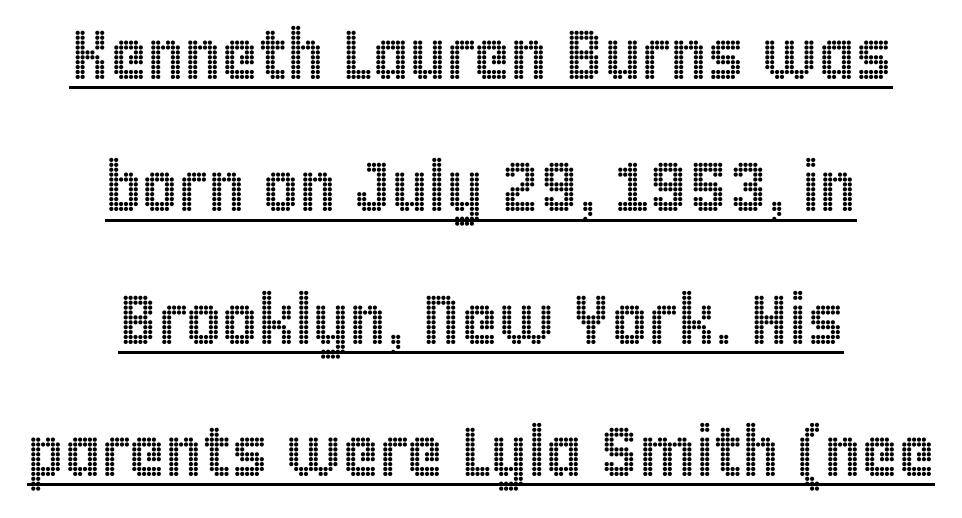
The image shows 70 px condensed type, upright; set centered, line spacing 1.89x, normal letter spacing, underlined; a large x-height.
